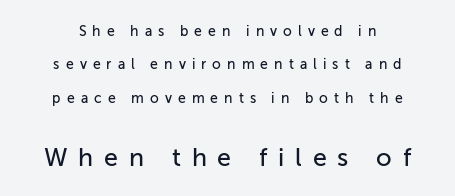
Q: Is the text italic (slanted)? A: No, it is upright.
Q: Is the text underlined? A: No.
Q: How is the paragraph aligned? A: Centered.
Q: Is the spacing between letters normal or unusually wide? A: Unusually wide.
Q: Is the spacing between lines tight, normal or loose? A: Loose.
Q: Which block of text is set in a larger size, the first (top) or the second (bottom)? A: The second (bottom) one.
